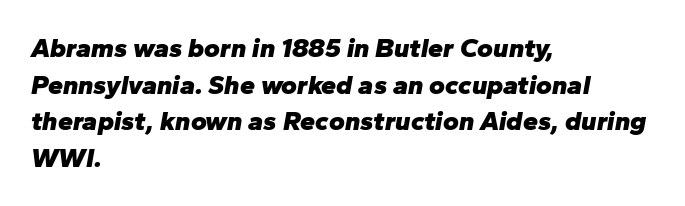
Yep, that's italic — everything's leaning. Heft: maximum for text — a bold. The typesetter chose a ragged-right arrangement here. The space between consecutive lines is moderate. Tracking here is standard; glyphs follow each other at the usual distance.
